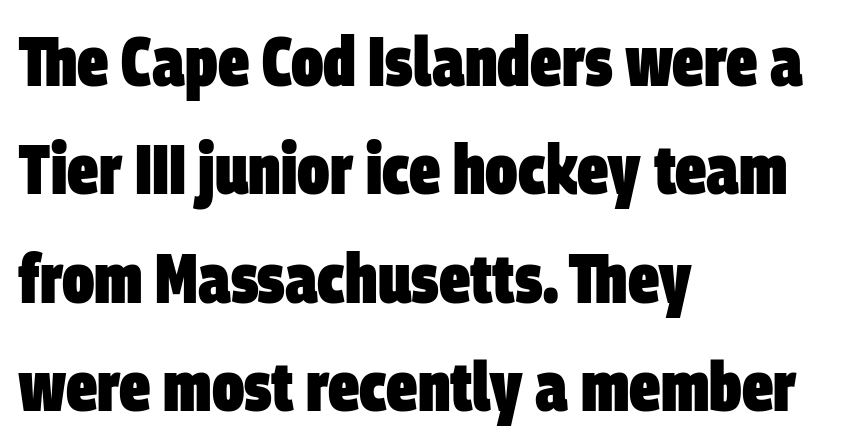
Bare-footed words on every line. The face used here has the dense, thick strokes of a bold. Looks like regular typesetting: each glyph gets only the width it needs. Characters follow at the spacing the type designer built in.
